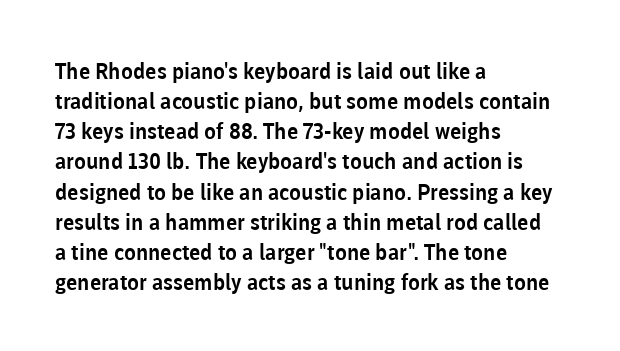
{"italic": "no", "underline": "no", "align": "left", "line_spacing": "normal", "line_spacing_ratio": 1.37, "letter_spacing": "normal", "letter_spacing_em": 0.0, "glyph_px": 22}
